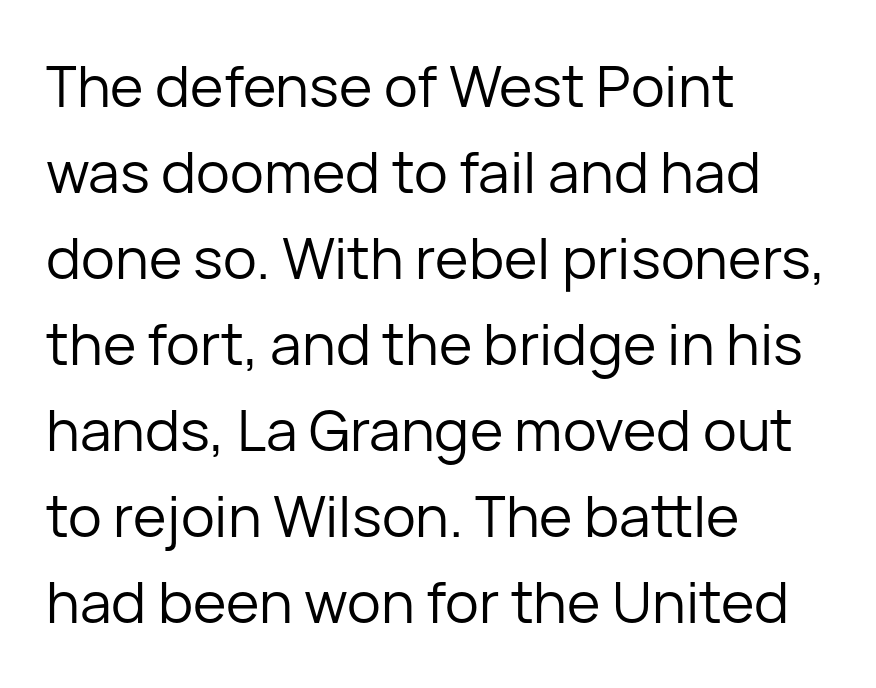
{"serif": "no", "italic": "no", "bold": "no", "weight": "regular", "width": "normal", "stroke_contrast": "low", "x_height": "medium", "monospaced": "no", "underline": "no", "align": "left", "line_spacing": "normal", "line_spacing_ratio": 1.51, "letter_spacing": "normal", "letter_spacing_em": 0.0, "glyph_px": 57}
